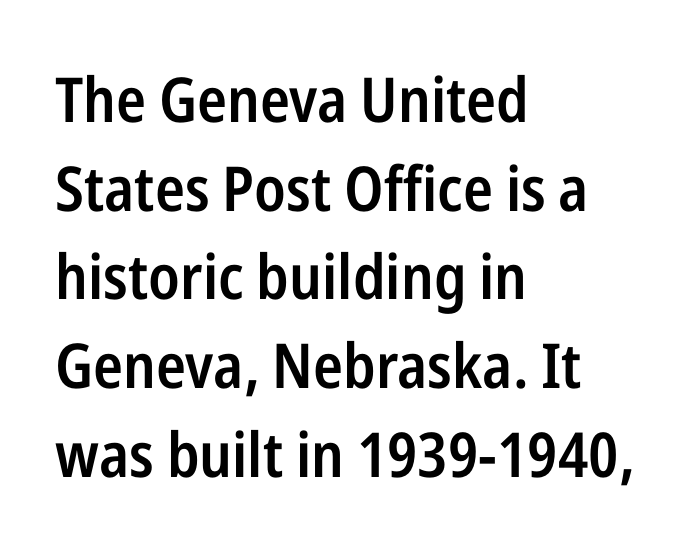
Does the lettering tilt? It doesn't — this is upright. Each row of text sits above clean, open space. The rendering uses natural spacing where letterforms have individual widths. On the weight axis this lands at semibold, roughly 600. One-word summary of the alignment: left. There is no visible air inserted between adjacent glyphs.
